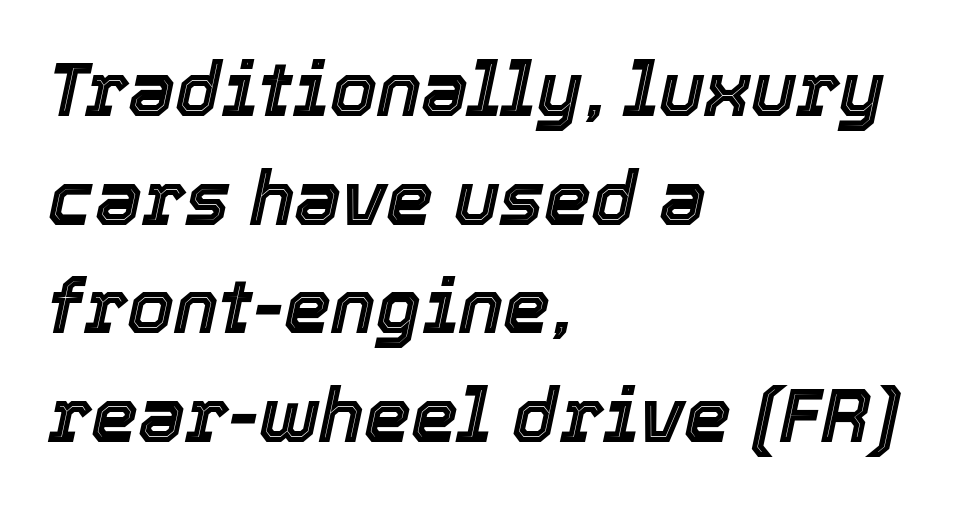
The image shows 75 px text type, italic (leaning right); set left-aligned, normal line spacing (1.45x), normal letter spacing, not underlined; a medium x-height.
